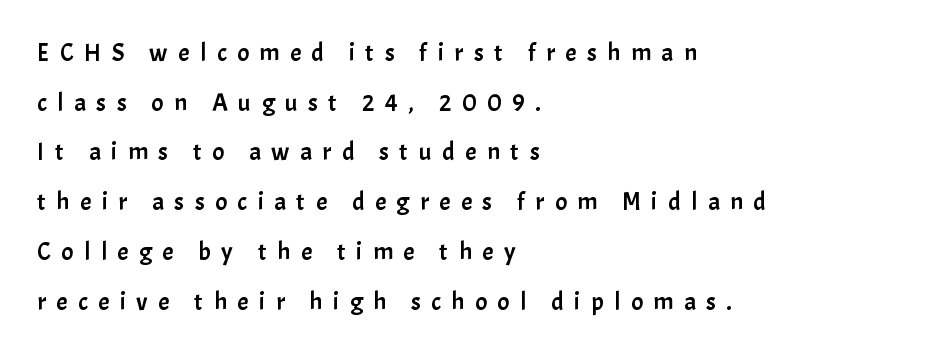
Q: Is the text italic (slanted)? A: No, it is upright.
Q: Is the text underlined? A: No.
Q: How is the paragraph aligned? A: Left-aligned.
Q: Is the spacing between letters normal or unusually wide? A: Unusually wide.
Q: Is the spacing between lines tight, normal or loose? A: Loose.
